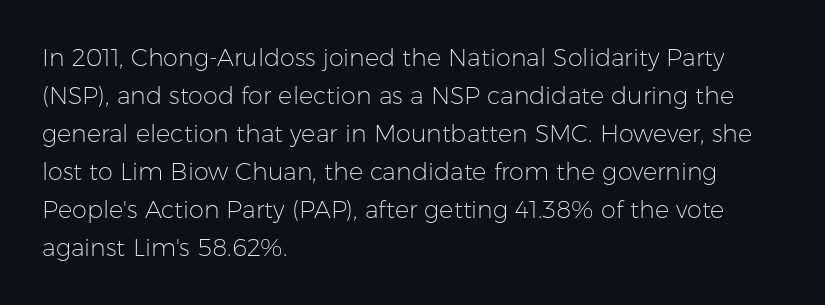
{"italic": "no", "bold": "no", "underline": "no", "align": "left", "line_spacing": "normal", "line_spacing_ratio": 1.58, "letter_spacing": "normal", "letter_spacing_em": 0.0, "glyph_px": 24}
